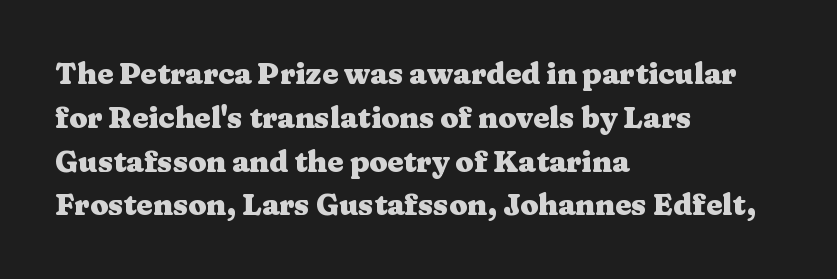
The image shows 29 px heavy, wide serif type, upright; set left-aligned, normal line spacing (1.51x), normal letter spacing, not underlined; medium stroke contrast and a medium x-height.
